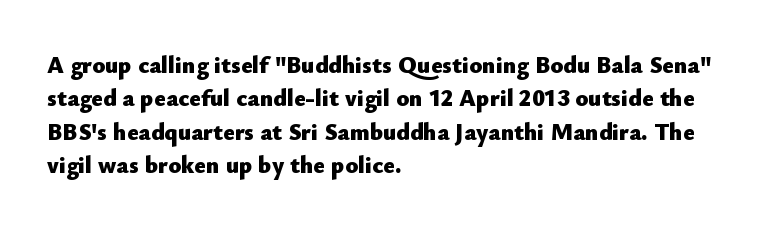
{"italic": "no", "bold": "yes", "underline": "no", "align": "left", "line_spacing": "normal", "line_spacing_ratio": 1.39, "letter_spacing": "normal", "letter_spacing_em": 0.0, "glyph_px": 24}
